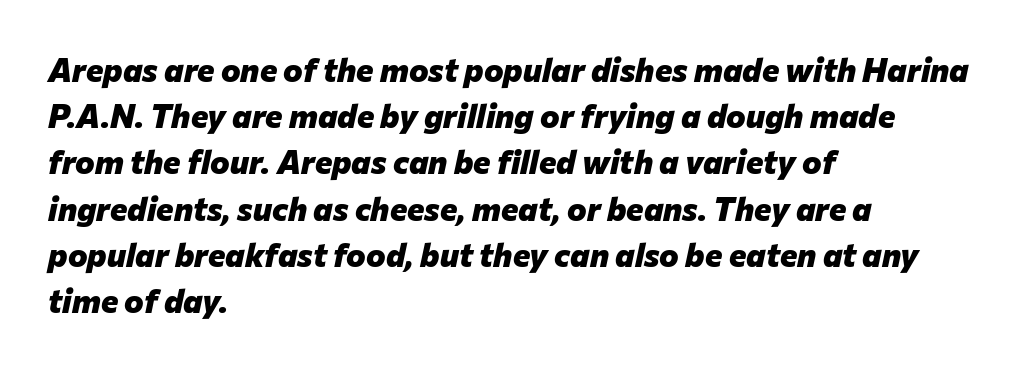
{"italic": "yes", "lean": "right", "slant_degrees": 12, "bold": "yes", "weight": "heavy", "width": "normal", "stroke_contrast": "low", "x_height": "medium", "monospaced": "no", "underline": "no", "align": "left", "line_spacing": "normal", "line_spacing_ratio": 1.4, "letter_spacing": "normal", "letter_spacing_em": 0.0, "glyph_px": 33}
